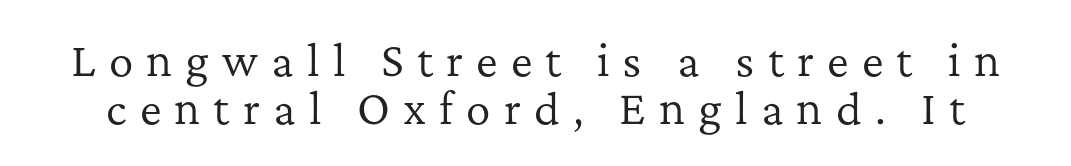
Q: Is the text bold? A: No.
Q: Is the text italic (slanted)? A: No, it is upright.
Q: Is the typeface a serif or a sans-serif typeface? A: Serif.
Q: Is the text underlined? A: No.
Q: Is the spacing between letters normal or unusually wide? A: Unusually wide.
Q: Width (condensed, normal, or wide)? A: Normal.
Q: Stroke contrast? A: Low.
Q: x-height? A: Medium.
Q: Monospaced? A: No.
